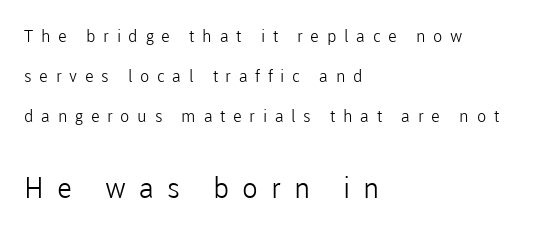
The image shows 29 px light sans-serif type, upright; set left-aligned, loose line spacing (2.35x), unusually wide letter spacing (+0.45 em), not underlined; the second (bottom) block is 1.71x larger; low stroke contrast and a medium x-height.
